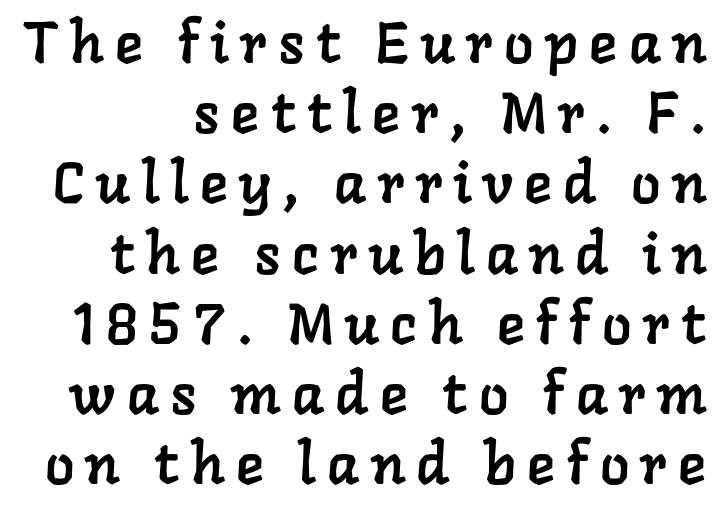
The space directly below the letters is spotless. These lines have a slow, spaced-out rhythm from letter to letter. The passage shown is typed in a proportional face where columns would drift. Look at the bottom of the vertical strokes: they flare into serifs here.
